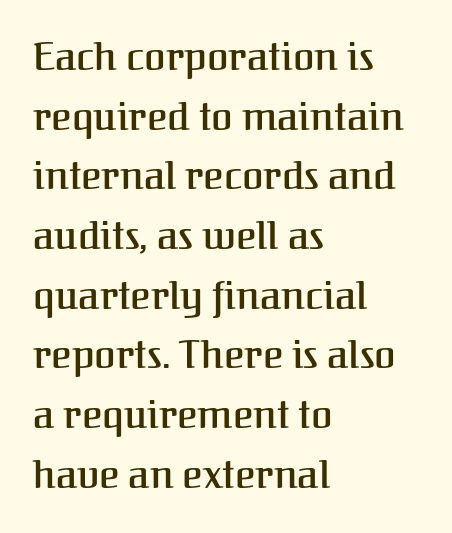
{"serif": "yes", "italic": "no", "width": "normal", "stroke_contrast": "medium", "x_height": "medium", "monospaced": "no", "underline": "no", "align": "left", "line_spacing": "normal", "line_spacing_ratio": 1.53, "letter_spacing": "normal", "letter_spacing_em": 0.0, "glyph_px": 39}
